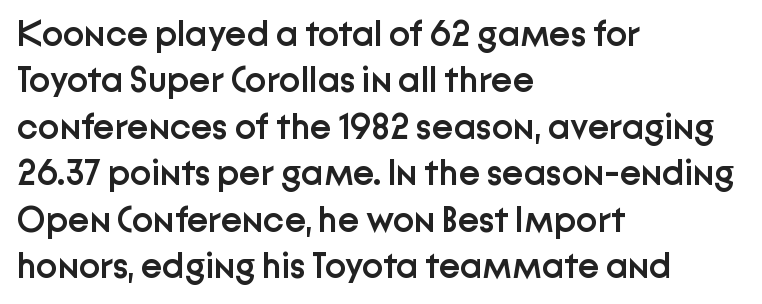
Q: Is the text bold? A: Semi-bold.
Q: Is the text italic (slanted)? A: No, it is upright.
Q: Is the typeface a serif or a sans-serif typeface? A: Sans-serif.
Q: Is the text underlined? A: No.
Q: How is the paragraph aligned? A: Left-aligned.
Q: Is the spacing between letters normal or unusually wide? A: Normal.
Q: Is the spacing between lines tight, normal or loose? A: Normal.
Q: Width (condensed, normal, or wide)? A: Normal.
Q: Stroke contrast? A: Low.
Q: x-height? A: Medium.
Q: Monospaced? A: No.
